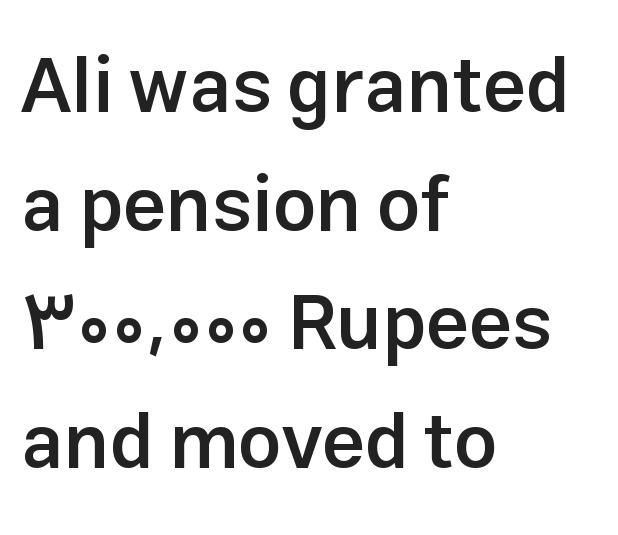
Q: Is the text bold? A: Semi-bold.
Q: Is the text italic (slanted)? A: No, it is upright.
Q: Is the typeface a serif or a sans-serif typeface? A: Sans-serif.
Q: Is the text underlined? A: No.
Q: How is the paragraph aligned? A: Left-aligned.
Q: Is the spacing between letters normal or unusually wide? A: Normal.
Q: Is the spacing between lines tight, normal or loose? A: Normal.
Q: Width (condensed, normal, or wide)? A: Normal.
Q: Stroke contrast? A: Low.
Q: x-height? A: Medium.
Q: Monospaced? A: No.
